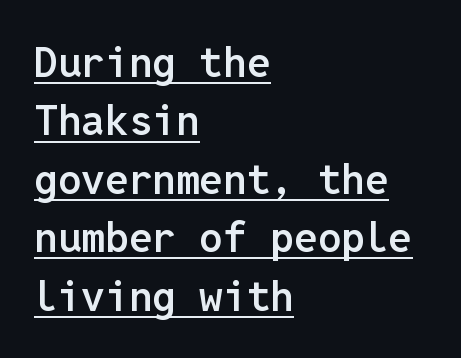
The image shows 42 px semibold sans-serif type, upright, monospaced; set left-aligned, normal line spacing (1.39x), normal letter spacing, underlined; low stroke contrast and a medium x-height.
